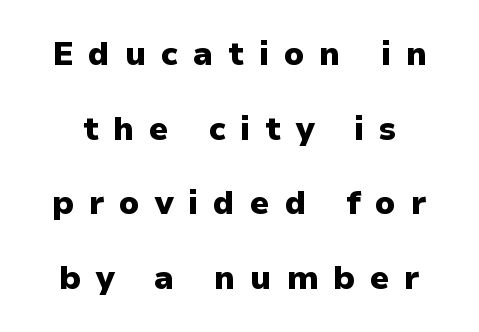
The image shows 33 px heavy sans-serif type, upright; set loose line spacing (2.26x), unusually wide letter spacing (+0.45 em), not underlined; low stroke contrast and a medium x-height.
